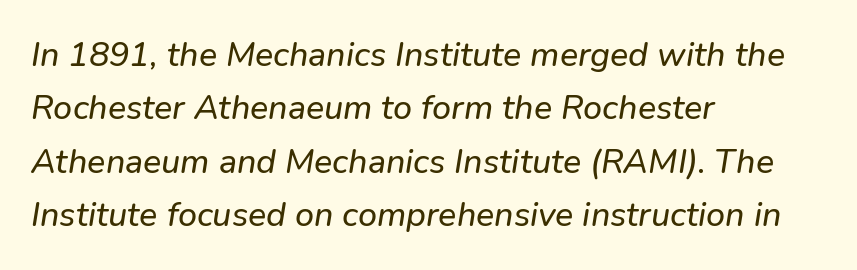
Q: Is the typeface a serif or a sans-serif typeface? A: Sans-serif.
Q: Is the text underlined? A: No.
Q: How is the paragraph aligned? A: Left-aligned.
Q: Is the spacing between letters normal or unusually wide? A: Normal.
Q: Is the spacing between lines tight, normal or loose? A: Normal.
Q: Width (condensed, normal, or wide)? A: Normal.
Q: Stroke contrast? A: Low.
Q: x-height? A: Medium.
Q: Monospaced? A: No.
